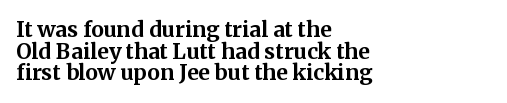
{"italic": "no", "bold": "yes", "underline": "no", "align": "left", "line_spacing": "tight", "line_spacing_ratio": 1.03, "letter_spacing": "normal", "letter_spacing_em": 0.0, "glyph_px": 21}
